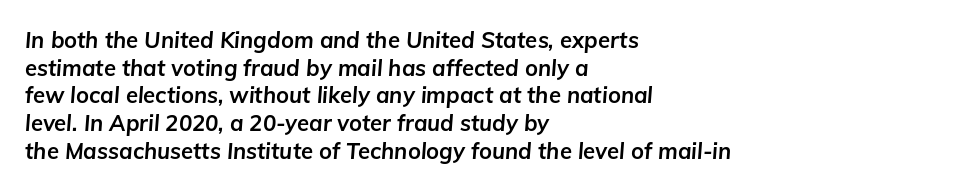
The image shows 22 px bold type, italic (leaning right); set left-aligned, normal line spacing (1.26x), normal letter spacing, not underlined.
